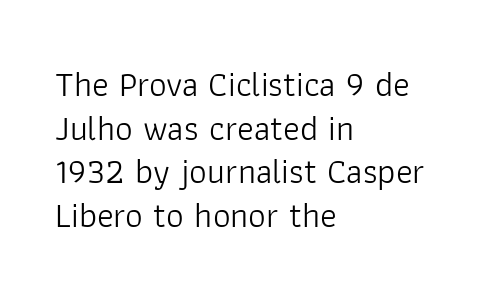
The image shows 35 px light sans-serif type, upright; set left-aligned, normal line spacing (1.25x), normal letter spacing, not underlined; low stroke contrast and a medium x-height.
